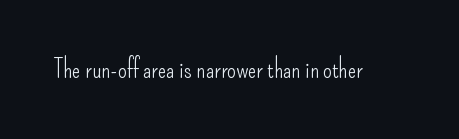
The rendering keeps characters at their native spacing. The font sits on the lighter half of the weight spectrum, regular included. Quick note: underline off. Is there any slant? The stems are plumb.
